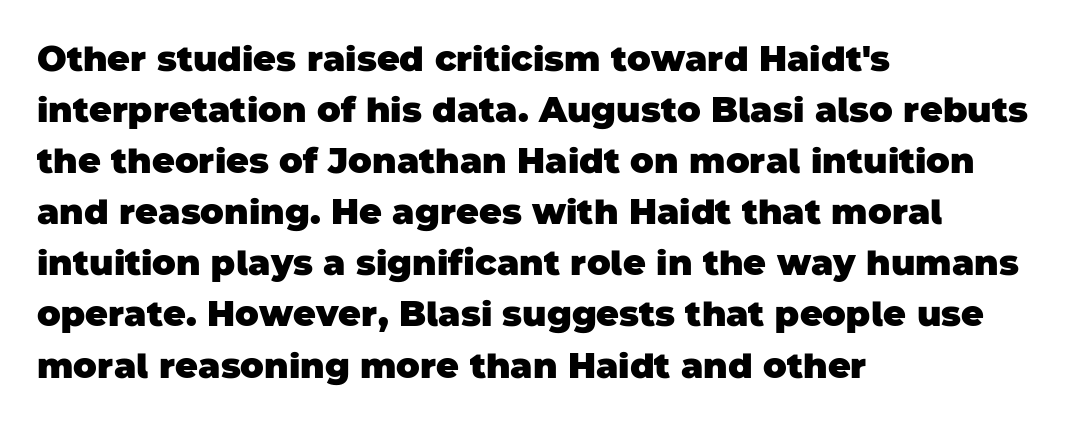
Where is the straight margin? On the left. The glyphs have the mass of a bold cut. The specimen omits any rule beneath the text block's lines. Serif or sans? Sans — the stroke terminals are bare. Think of a printed novel: that variable character pitch is what you see here. Successive baselines arrive at the customary interval.
